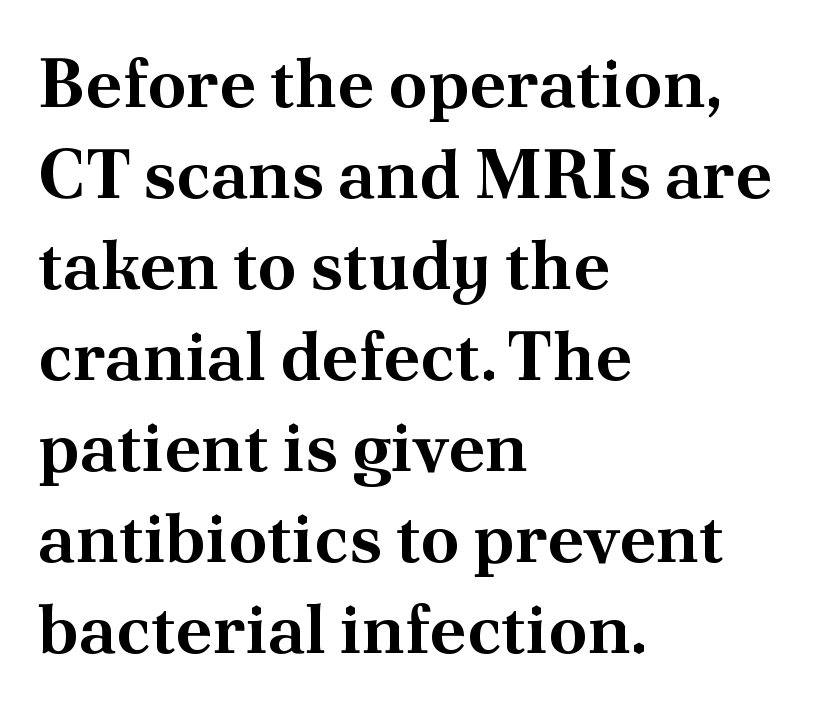
Q: Is the text bold? A: Yes.
Q: Is the text italic (slanted)? A: No, it is upright.
Q: Is the typeface a serif or a sans-serif typeface? A: Serif.
Q: Is the text underlined? A: No.
Q: How is the paragraph aligned? A: Left-aligned.
Q: Is the spacing between letters normal or unusually wide? A: Normal.
Q: Is the spacing between lines tight, normal or loose? A: Normal.
Q: Width (condensed, normal, or wide)? A: Normal.
Q: Stroke contrast? A: Medium.
Q: x-height? A: Small.
Q: Monospaced? A: No.
